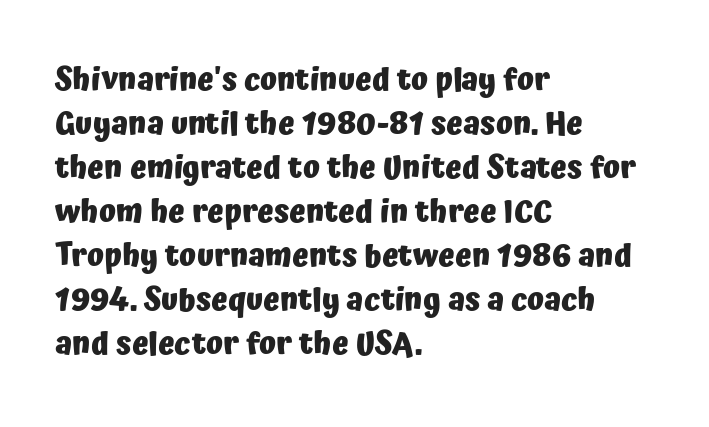
The image shows 31 px heavy sans-serif type, upright; set left-aligned, normal line spacing (1.42x), normal letter spacing, not underlined; low stroke contrast and a medium x-height.
